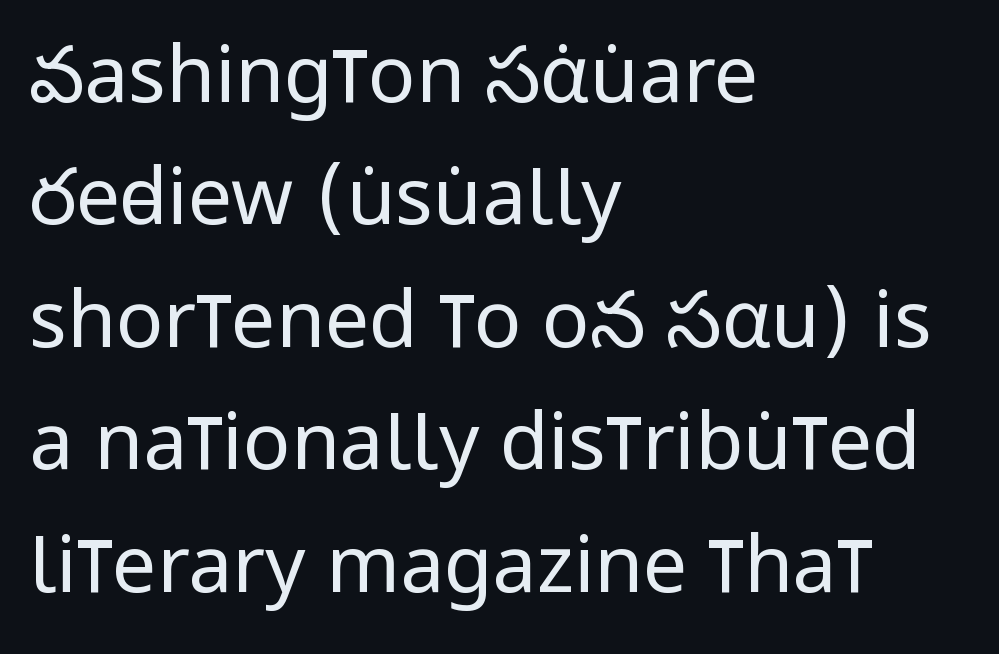
The image shows 79 px regular-weight, condensed sans-serif type, upright; set left-aligned, normal line spacing (1.55x), normal letter spacing, not underlined; low stroke contrast and a large x-height.
